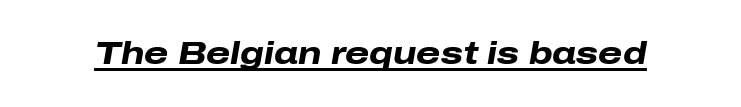
Typographic density is high because the face is bold. Underlined type. The face used here is rendered with its standard letterfit. Yep, that's italic — everything's leaning.
